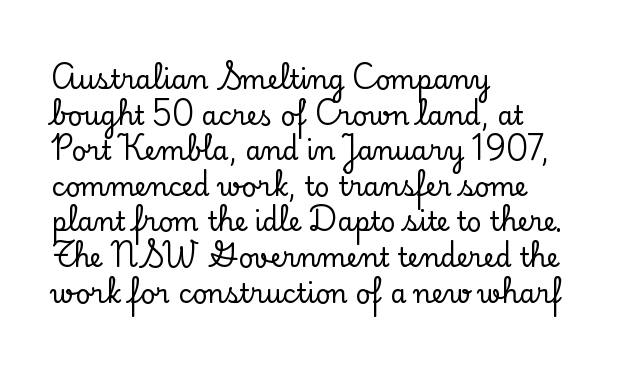
Q: Is the text italic (slanted)? A: No, it is upright.
Q: Is the text underlined? A: No.
Q: How is the paragraph aligned? A: Left-aligned.
Q: Is the spacing between letters normal or unusually wide? A: Normal.
Q: Is the spacing between lines tight, normal or loose? A: Normal.
